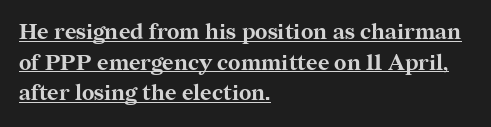
Vertical spacing — default. Does the copy run flush right? No — it runs flush left. Every word sits above its own underline. Characters remain perfectly vertical along every line.
